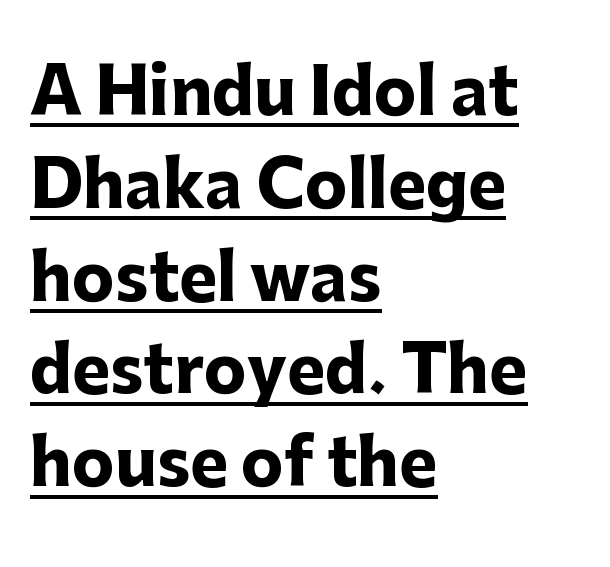
Is there any slant? The stems are plumb. Horizontal bands of white between lines are of average thickness. The rendering shows plain stroke endings on the letterforms — a sans-serif design. Students, observe the line beneath the letters — that is underlining. This sample has the flowing, uneven cadence of proportional lettering.
